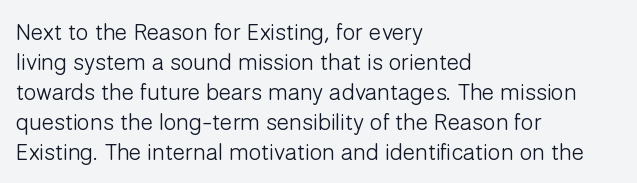
The image shows 23 px text type, upright; set left-aligned, normal line spacing (1.3x), normal letter spacing, not underlined.
